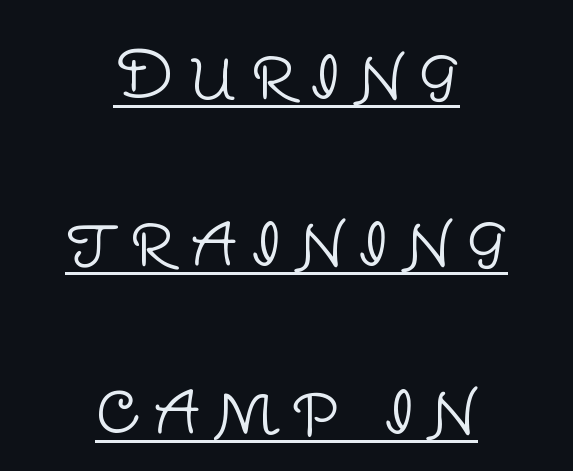
Q: Is the text bold? A: No.
Q: Is the text italic (slanted)? A: Yes.
Q: Is the typeface a serif or a sans-serif typeface? A: Sans-serif.
Q: Is the text underlined? A: Yes.
Q: How is the paragraph aligned? A: Centered.
Q: Is the spacing between letters normal or unusually wide? A: Unusually wide.
Q: Is the spacing between lines tight, normal or loose? A: Loose.
Q: Width (condensed, normal, or wide)? A: Normal.
Q: Stroke contrast? A: Low.
Q: x-height? A: Large.
Q: Monospaced? A: No.
